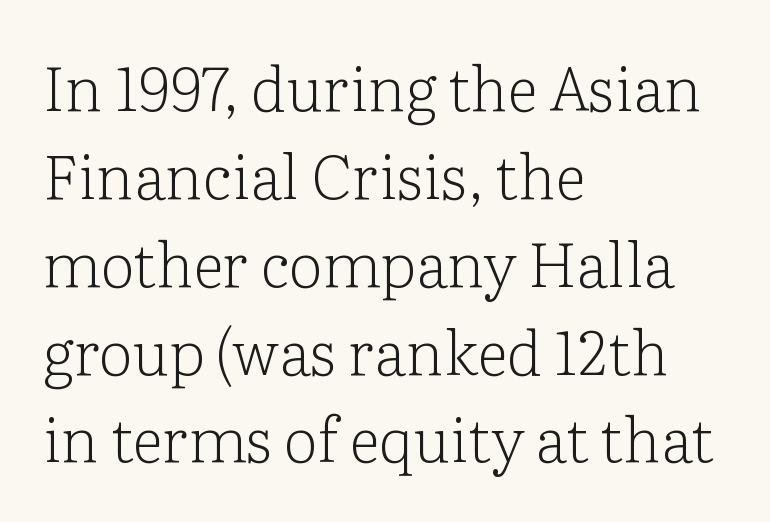
Glance below the letters and you will spot only blank space. Compared with a centered layout, this one pins lines to the left instead. Observe the ordinary spacing: letters are neighbours, not strangers. These lines are rendered in a variable-pitch font. Each letter's strokes conclude with small projecting serifs. Stroke mass is kept to a normal reading level or below.
